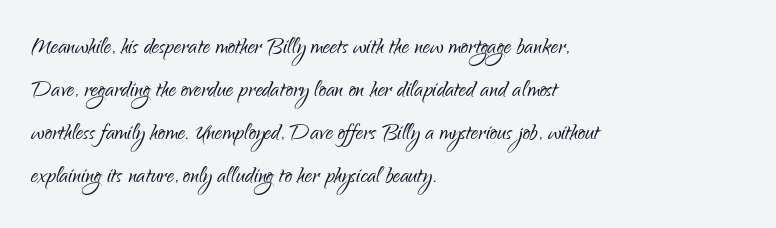
The passage shown is typed in a proportional face where columns would drift. Check where the strokes stop: nothing finishes them off — pure sans. No word sits above an underline.
